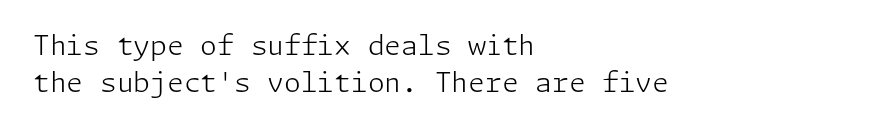
The image shows 27 px text type, upright; set left-aligned, normal line spacing (1.37x), normal letter spacing, not underlined.
